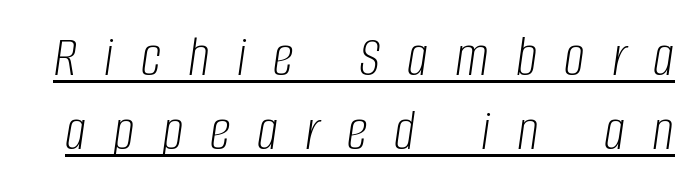
{"italic": "yes", "lean": "right", "slant_degrees": 8, "bold": "no", "weight": "light", "width": "condensed", "stroke_contrast": "low", "x_height": "large", "monospaced": "no", "underline": "yes", "line_spacing": "normal", "line_spacing_ratio": 1.25, "letter_spacing": "wide", "letter_spacing_em": 0.46, "glyph_px": 59}
